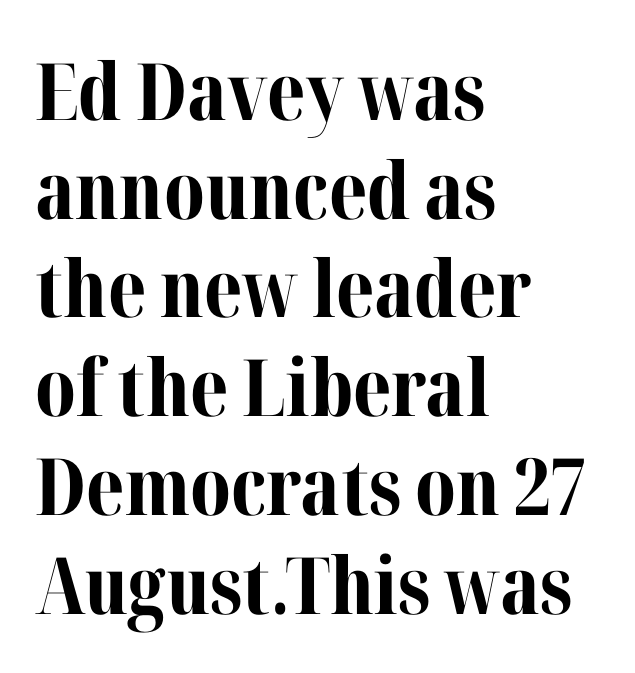
Quick note: not italic, upright. I'd describe the lettering as bold — thick and assertive. Only glyphs here, with clear space below each row. Compared with a centered layout, this one pins lines to the left instead. Are there feet on the stems? There are — it's a serif. The rendering uses natural spacing where letterforms have individual widths.
